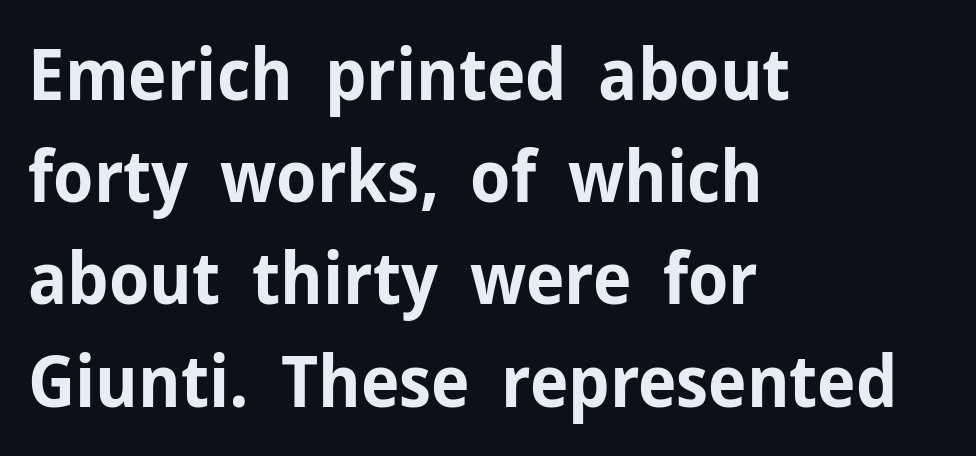
This sample uses a sans-serif face. Leftover space on each line is placed entirely after the last word. Nobody drew a line under any word here. Tracking here is standard; glyphs follow each other at the usual distance. The typesetting leans heavy: a genuine bold.
